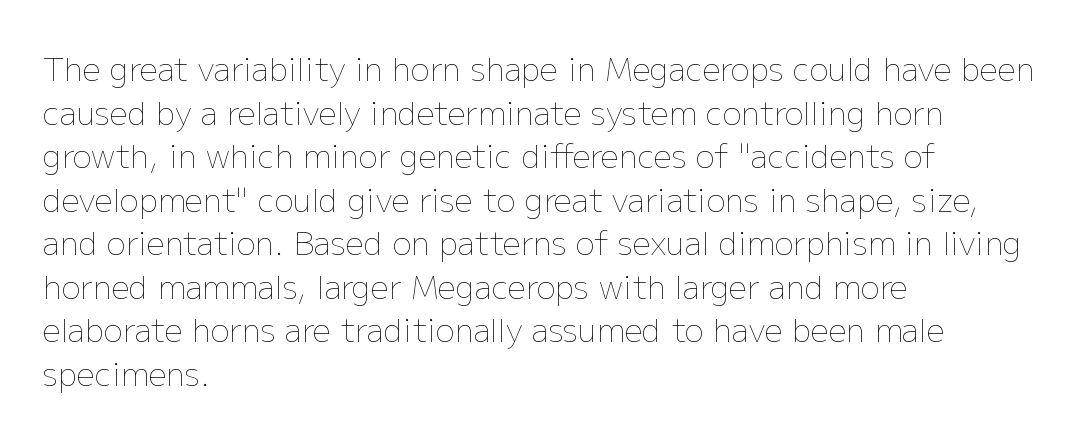
Q: Is the text bold? A: No.
Q: Is the text italic (slanted)? A: No, it is upright.
Q: Is the text underlined? A: No.
Q: How is the paragraph aligned? A: Left-aligned.
Q: Is the spacing between letters normal or unusually wide? A: Normal.
Q: Is the spacing between lines tight, normal or loose? A: Normal.
Q: Width (condensed, normal, or wide)? A: Normal.
Q: Stroke contrast? A: Low.
Q: x-height? A: Medium.
Q: Monospaced? A: No.
